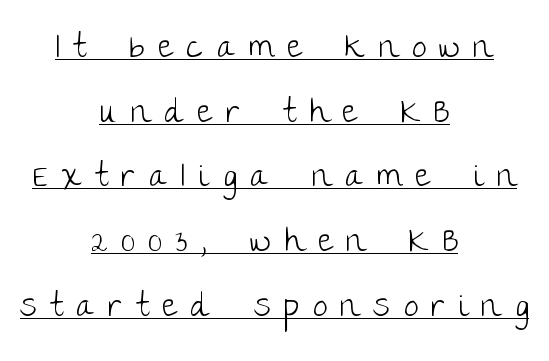
The image shows 33 px light sans-serif type, upright; set centered, loose line spacing (1.96x), unusually wide letter spacing (+0.41 em), underlined; low stroke contrast and a large x-height.
